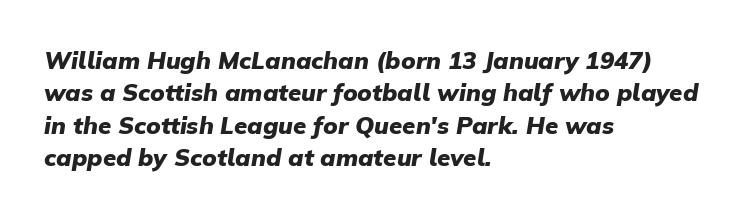
The image shows 24 px bold type, italic (leaning right); set left-aligned, normal line spacing (1.35x), normal letter spacing, not underlined.
